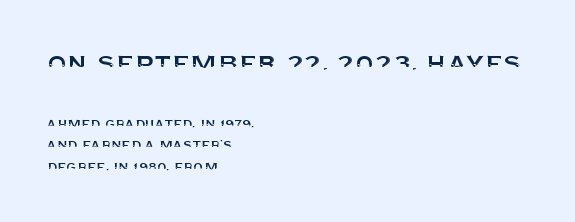
{"serif": "no", "italic": "no", "width": "normal", "stroke_contrast": "medium", "x_height": "large", "monospaced": "no", "underline": "no", "align": "left", "line_spacing": "normal", "line_spacing_ratio": 1.33, "letter_spacing": "normal", "letter_spacing_em": 0.0, "larger_block": "first", "size_ratio": 2.0, "glyph_px": 32}
